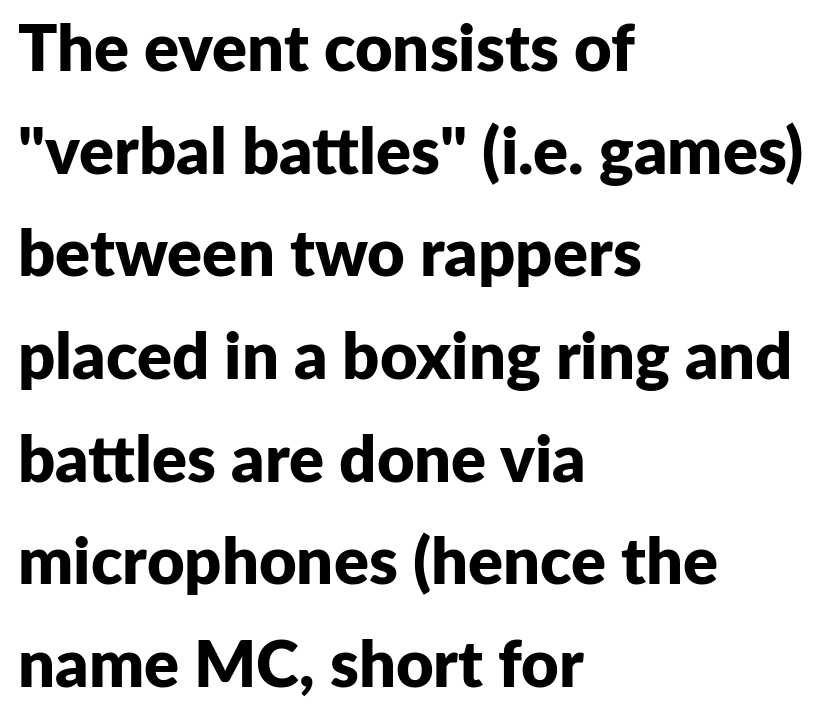
The image shows 65 px bold sans-serif type, upright; set left-aligned, normal line spacing (1.58x), normal letter spacing, not underlined; low stroke contrast and a medium x-height.
